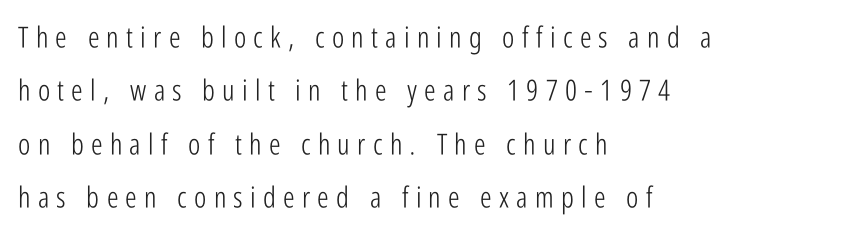
The image shows 29 px light, condensed sans-serif type, upright; set left-aligned, line spacing 1.84x, unusually wide letter spacing (+0.25 em), not underlined; low stroke contrast and a medium x-height.
